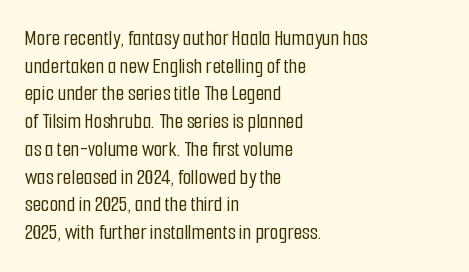
Q: Is the text italic (slanted)? A: No, it is upright.
Q: Is the text underlined? A: No.
Q: How is the paragraph aligned? A: Left-aligned.
Q: Is the spacing between letters normal or unusually wide? A: Normal.
Q: Is the spacing between lines tight, normal or loose? A: Normal.
